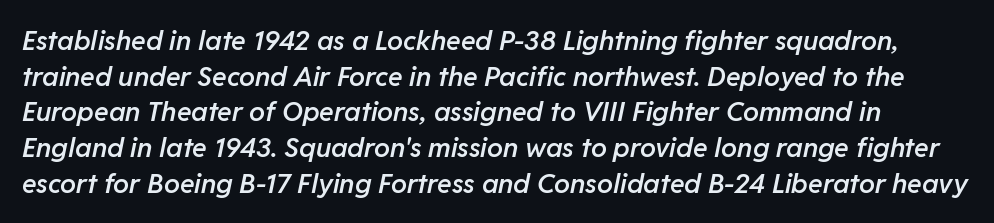
The image shows 27 px text type, italic (leaning right); set normal line spacing (1.32x), normal letter spacing, not underlined.
